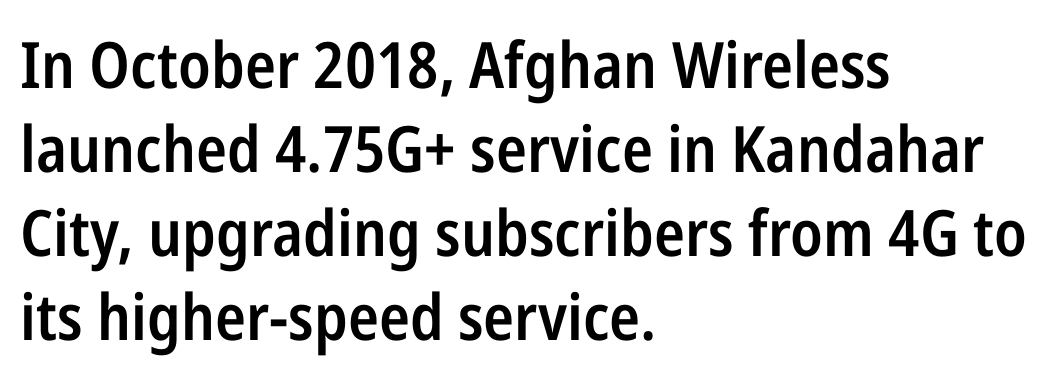
{"serif": "no", "italic": "no", "bold": "semi", "weight": "semibold", "width": "condensed", "stroke_contrast": "low", "x_height": "medium", "monospaced": "no", "underline": "no", "align": "left", "line_spacing": "normal", "line_spacing_ratio": 1.31, "letter_spacing": "normal", "letter_spacing_em": 0.0, "glyph_px": 64}
